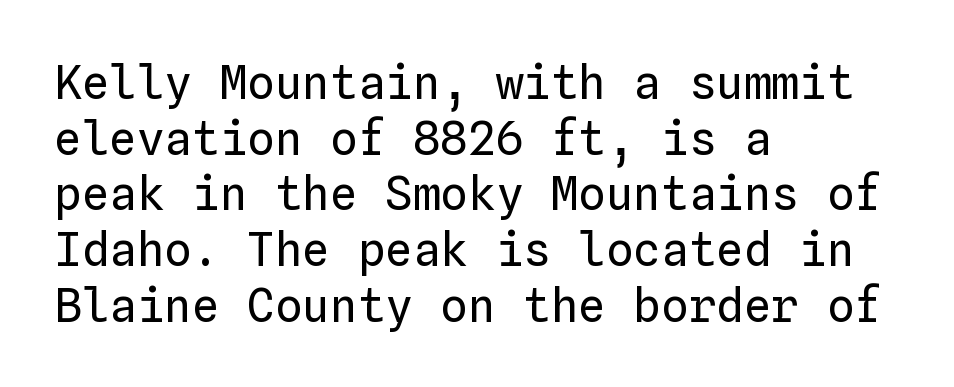
{"italic": "no", "bold": "no", "weight": "regular", "width": "normal", "stroke_contrast": "low", "x_height": "medium", "monospaced": "yes", "underline": "no", "align": "left", "line_spacing_ratio": 1.21, "letter_spacing": "normal", "letter_spacing_em": 0.0, "glyph_px": 46}
